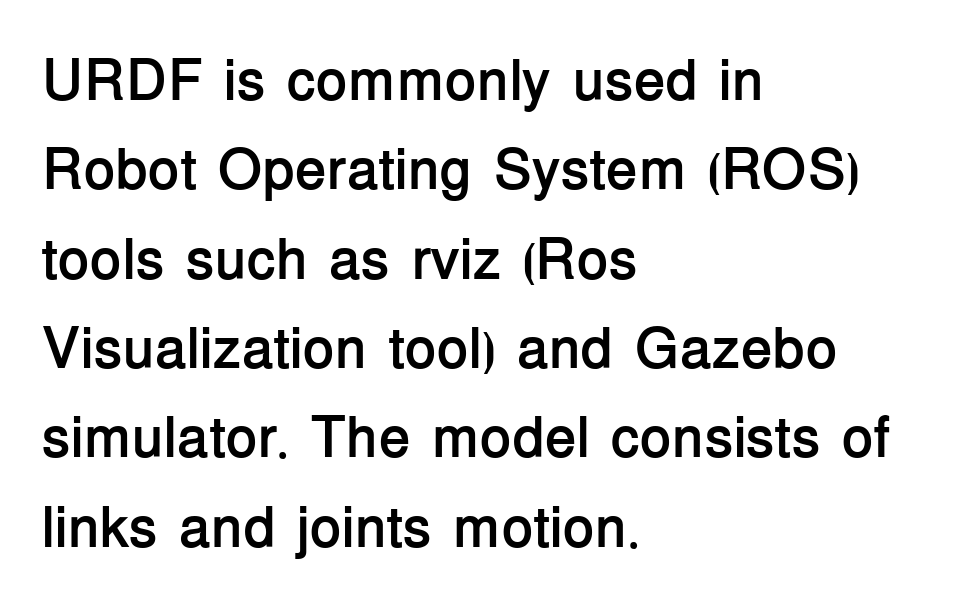
{"serif": "no", "italic": "no", "bold": "yes", "weight": "semibold", "width": "normal", "stroke_contrast": "low", "x_height": "medium", "monospaced": "no", "underline": "no", "align": "left", "line_spacing": "normal", "line_spacing_ratio": 1.54, "letter_spacing": "normal", "letter_spacing_em": 0.0, "glyph_px": 58}
